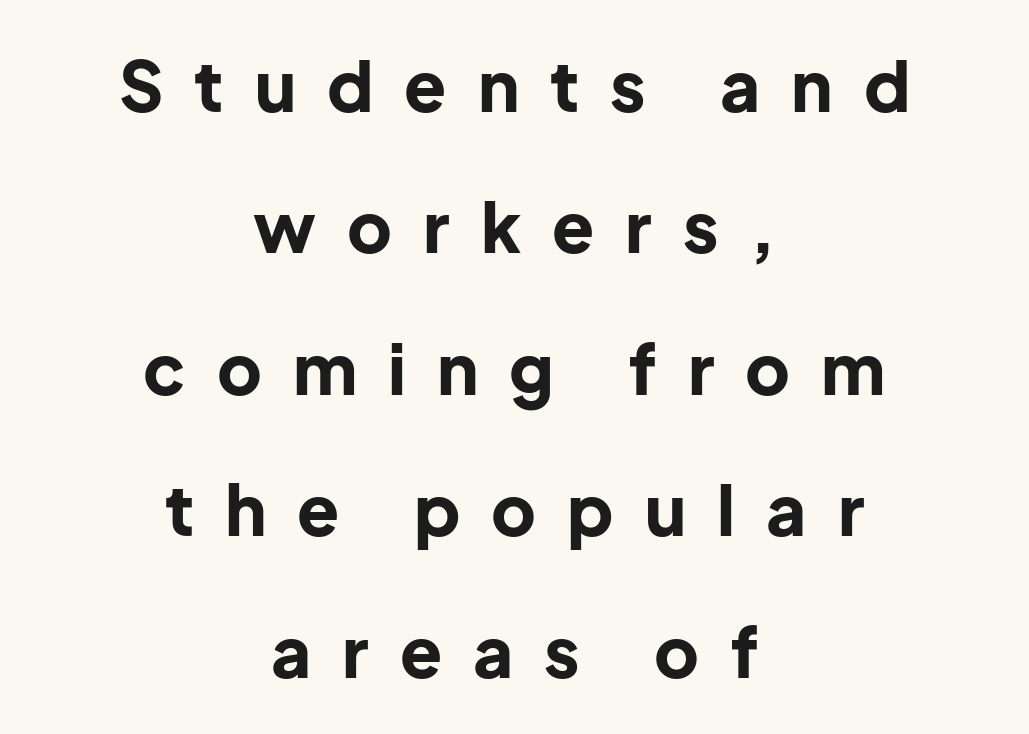
Q: Is the text bold? A: Yes.
Q: Is the text italic (slanted)? A: No, it is upright.
Q: Is the typeface a serif or a sans-serif typeface? A: Sans-serif.
Q: Is the text underlined? A: No.
Q: How is the paragraph aligned? A: Centered.
Q: Is the spacing between letters normal or unusually wide? A: Unusually wide.
Q: Is the spacing between lines tight, normal or loose? A: Loose.
Q: Width (condensed, normal, or wide)? A: Normal.
Q: Stroke contrast? A: Low.
Q: x-height? A: Medium.
Q: Monospaced? A: No.
